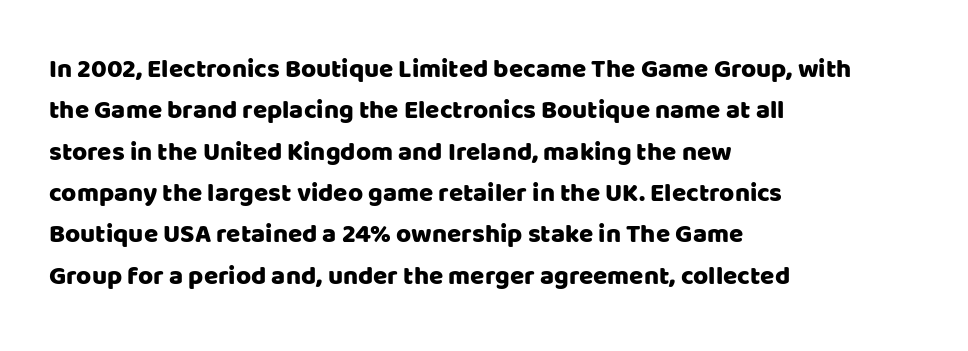
Q: Is the text italic (slanted)? A: No, it is upright.
Q: Is the text underlined? A: No.
Q: How is the paragraph aligned? A: Left-aligned.
Q: Is the spacing between letters normal or unusually wide? A: Normal.
Q: Is the spacing between lines tight, normal or loose? A: Normal.
